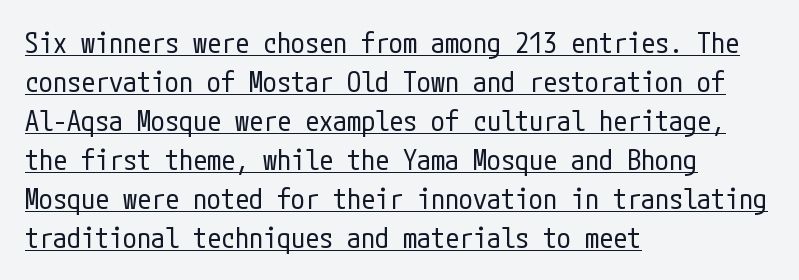
Q: Is the text bold? A: No.
Q: Is the text italic (slanted)? A: No, it is upright.
Q: Is the typeface a serif or a sans-serif typeface? A: Sans-serif.
Q: Is the text underlined? A: Yes.
Q: How is the paragraph aligned? A: Left-aligned.
Q: Is the spacing between letters normal or unusually wide? A: Normal.
Q: Is the spacing between lines tight, normal or loose? A: Normal.
Q: Width (condensed, normal, or wide)? A: Condensed.
Q: Stroke contrast? A: Low.
Q: x-height? A: Medium.
